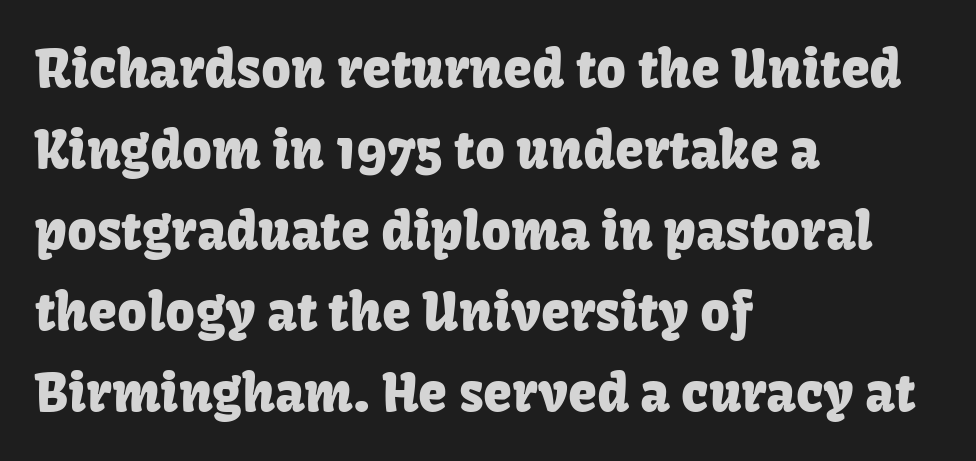
The image shows 52 px sans-serif type, upright; set left-aligned, normal line spacing (1.56x), normal letter spacing, not underlined; low stroke contrast and a medium x-height.
